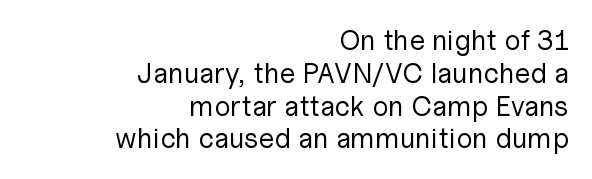
Q: Is the text bold? A: No.
Q: Is the text italic (slanted)? A: No, it is upright.
Q: Is the typeface a serif or a sans-serif typeface? A: Sans-serif.
Q: Is the text underlined? A: No.
Q: How is the paragraph aligned? A: Right-aligned.
Q: Is the spacing between letters normal or unusually wide? A: Normal.
Q: Width (condensed, normal, or wide)? A: Normal.
Q: Stroke contrast? A: Low.
Q: x-height? A: Medium.
Q: Monospaced? A: No.
